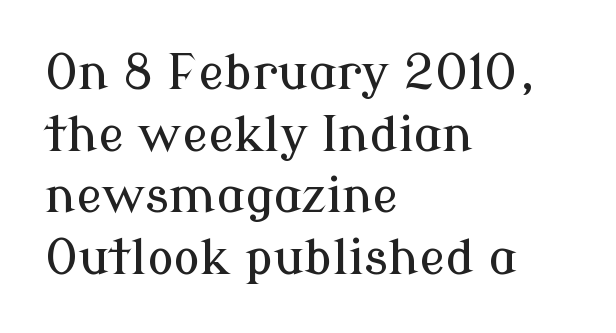
{"serif": "yes", "italic": "no", "width": "normal", "stroke_contrast": "low", "x_height": "medium", "monospaced": "no", "underline": "no", "align": "left", "line_spacing": "normal", "line_spacing_ratio": 1.26, "letter_spacing": "normal", "letter_spacing_em": 0.0, "glyph_px": 49}
